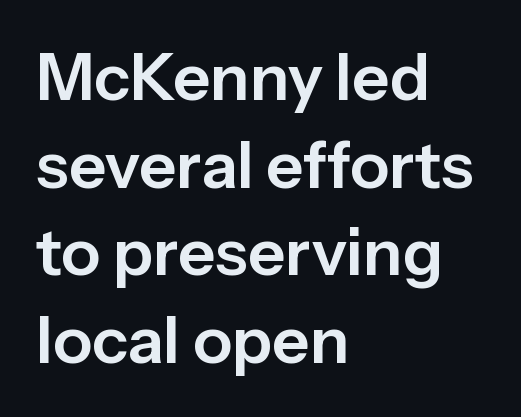
{"serif": "no", "italic": "no", "width": "normal", "stroke_contrast": "low", "x_height": "medium", "monospaced": "no", "underline": "no", "align": "left", "line_spacing": "normal", "line_spacing_ratio": 1.35, "letter_spacing": "normal", "letter_spacing_em": 0.0, "glyph_px": 65}
